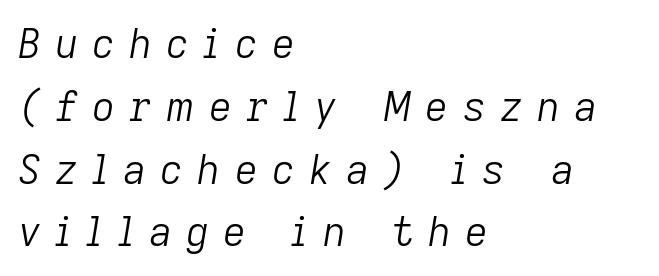
{"italic": "yes", "lean": "right", "slant_degrees": 9, "bold": "no", "weight": "light", "width": "normal", "stroke_contrast": "low", "x_height": "medium", "monospaced": "no", "underline": "no", "align": "left", "line_spacing": "normal", "line_spacing_ratio": 1.57, "letter_spacing": "wide", "letter_spacing_em": 0.35, "glyph_px": 40}
